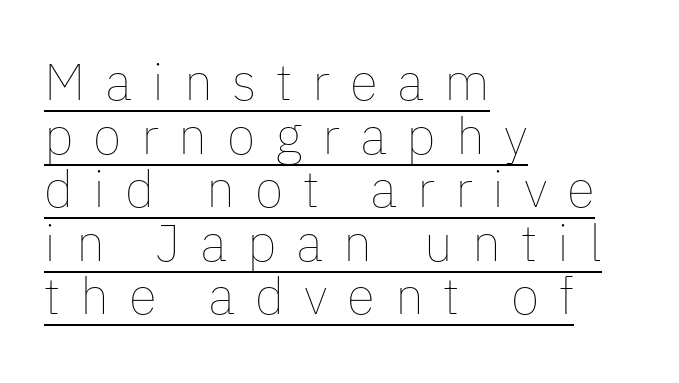
The image shows 52 px thin type, upright; set left-aligned, tight line spacing (1.03x), unusually wide letter spacing (+0.38 em), underlined; low stroke contrast and a medium x-height.
